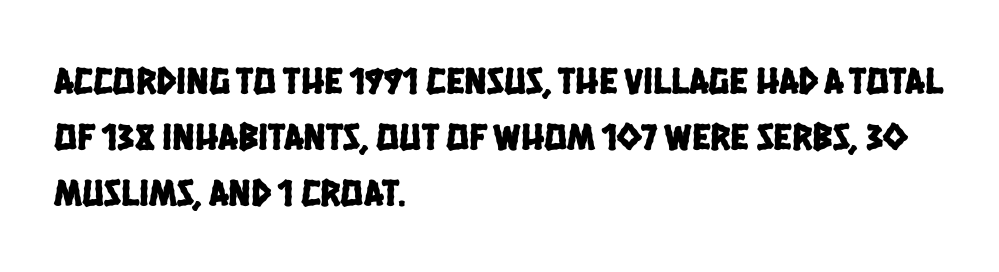
The image shows 38 px condensed sans-serif type; set left-aligned, normal line spacing (1.48x), normal letter spacing, not underlined; low stroke contrast and a large x-height.
